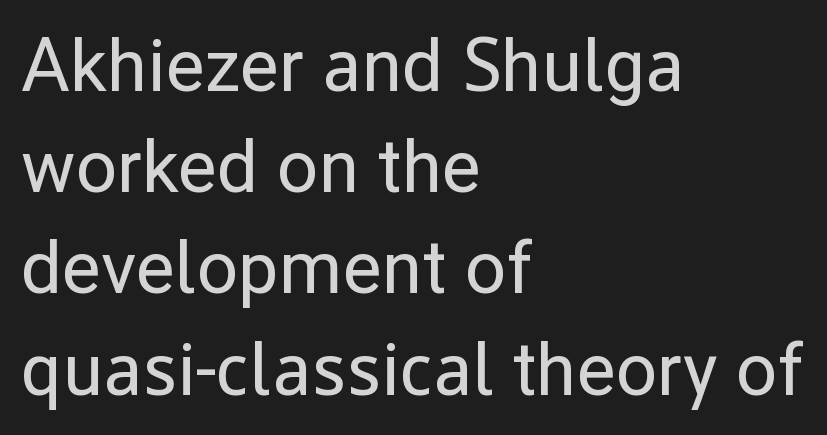
The image shows 75 px regular-weight sans-serif type, upright; set left-aligned, normal line spacing (1.35x), normal letter spacing, not underlined; low stroke contrast and a medium x-height.
